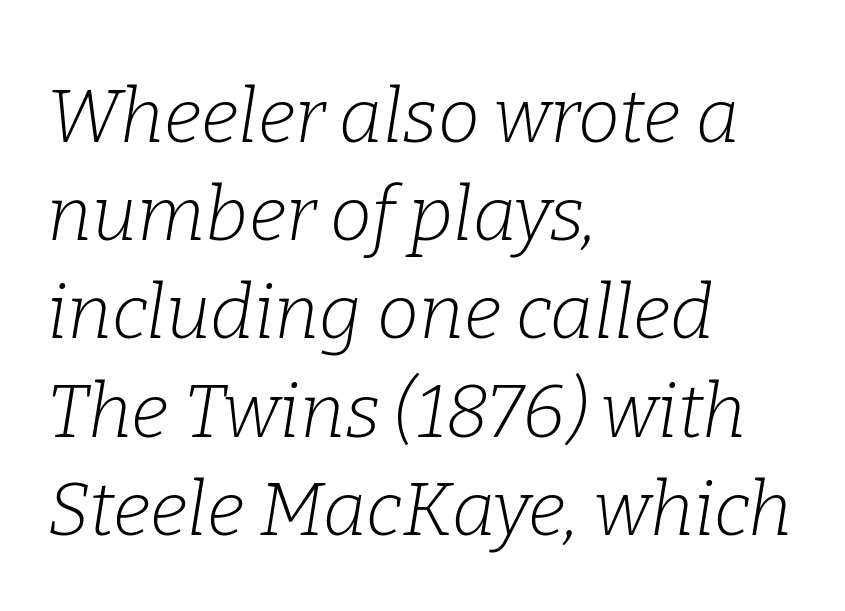
Q: Is the text bold? A: No.
Q: Is the text italic (slanted)? A: Yes, it leans right by about 9 degrees.
Q: Is the typeface a serif or a sans-serif typeface? A: Serif.
Q: Is the text underlined? A: No.
Q: How is the paragraph aligned? A: Left-aligned.
Q: Is the spacing between letters normal or unusually wide? A: Normal.
Q: Is the spacing between lines tight, normal or loose? A: Normal.
Q: Width (condensed, normal, or wide)? A: Normal.
Q: Stroke contrast? A: Low.
Q: x-height? A: Medium.
Q: Monospaced? A: No.
